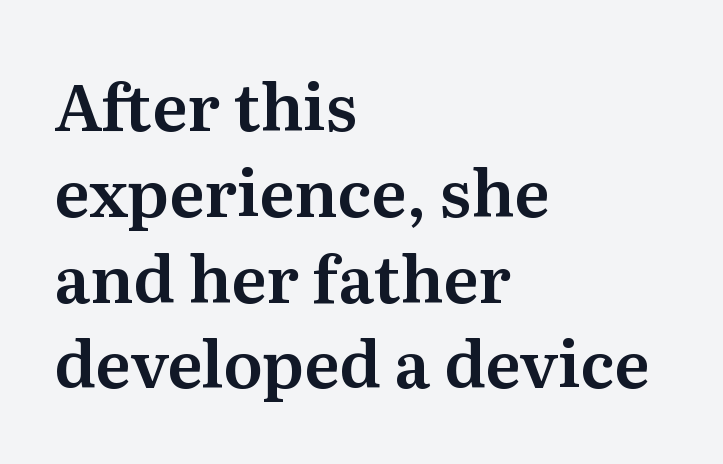
The image shows 65 px serif type, upright; set left-aligned, normal line spacing (1.32x), normal letter spacing, not underlined; medium stroke contrast and a medium x-height.
